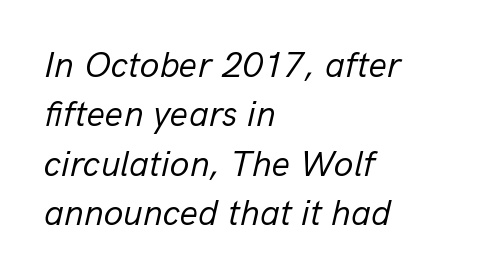
Q: Is the text bold? A: No.
Q: Is the text italic (slanted)? A: Yes, it leans right by about 13 degrees.
Q: Is the text underlined? A: No.
Q: How is the paragraph aligned? A: Left-aligned.
Q: Is the spacing between letters normal or unusually wide? A: Normal.
Q: Is the spacing between lines tight, normal or loose? A: Normal.
Q: Width (condensed, normal, or wide)? A: Normal.
Q: Stroke contrast? A: Low.
Q: x-height? A: Medium.
Q: Monospaced? A: No.
